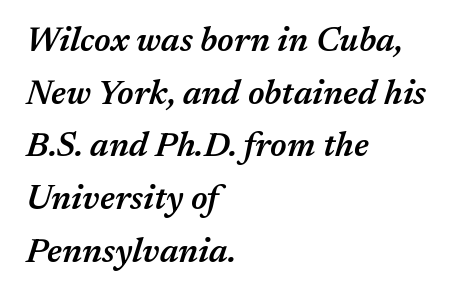
{"italic": "yes", "lean": "right", "slant_degrees": 17, "bold": "semi", "weight": "semibold", "width": "normal", "stroke_contrast": "medium", "x_height": "medium", "monospaced": "no", "underline": "no", "align": "left", "line_spacing": "normal", "line_spacing_ratio": 1.55, "letter_spacing": "normal", "letter_spacing_em": 0.0, "glyph_px": 34}
